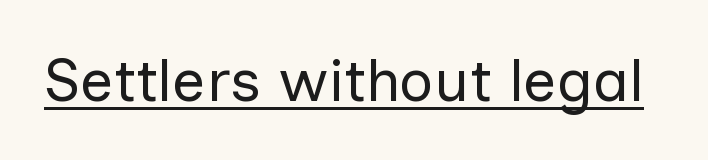
This sample has the flowing, uneven cadence of proportional lettering. Every word sits above its own underline. Note: no serifs on the glyphs. The letters stand upright; this is a roman face. Heaviness? Minimal to ordinary, like unemphasized prose. The face used here is rendered with its standard letterfit.
